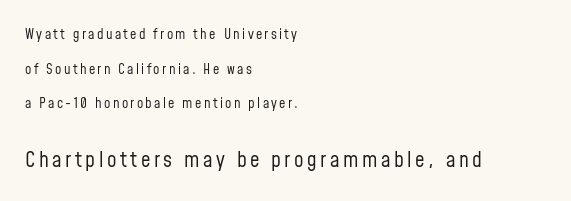
The image shows 21 px text type, upright; set left-aligned, loose line spacing (2.48x), not underlined; the second (bottom) block is 1.5x larger.
